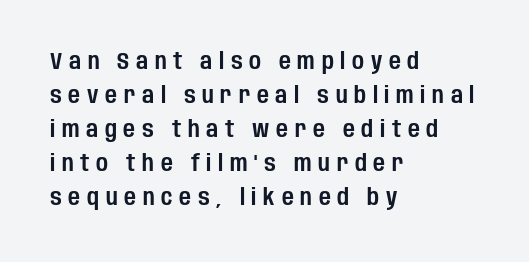
{"italic": "no", "underline": "no", "align": "left", "line_spacing": "normal", "line_spacing_ratio": 1.48, "letter_spacing": "wide", "letter_spacing_em": 0.29, "glyph_px": 23}
